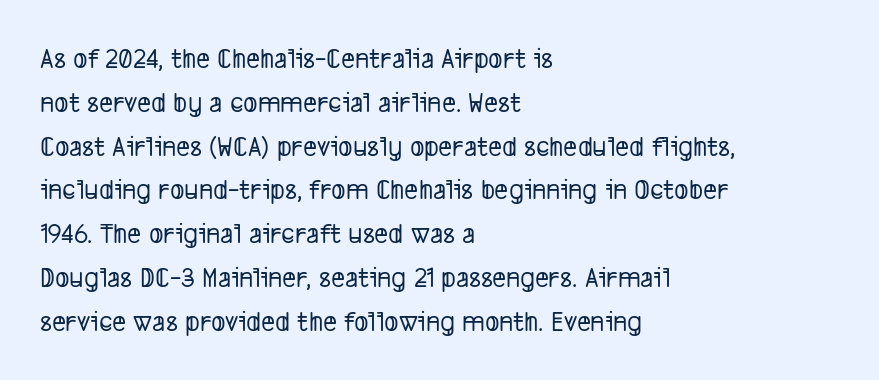
This sample uses a sans-serif face. Letter spacing: default. Proportional: the letters do not fall into vertical columns. This sample keeps an unexceptional amount of space between lines. Any mark beneath the type? The region is blank.
